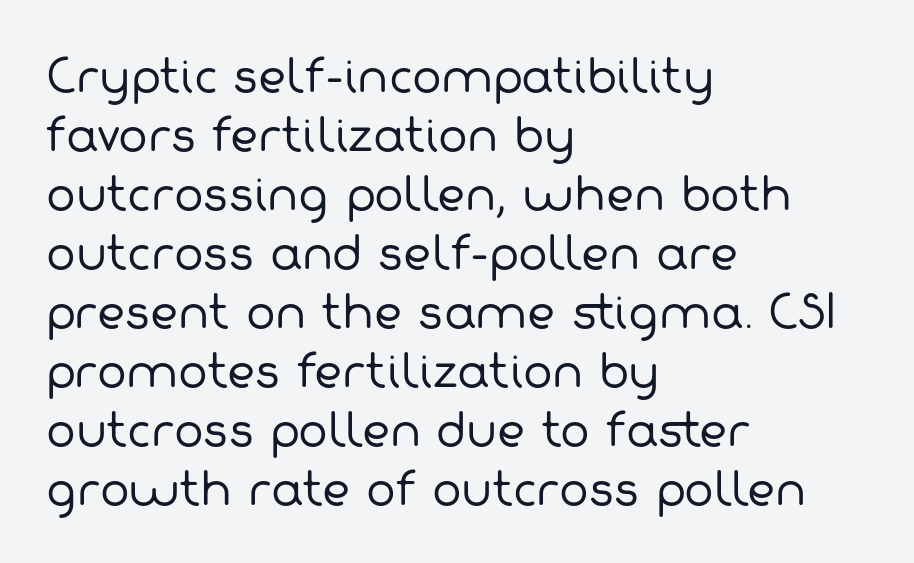
A bare baseline throughout the passage. The type is set solid horizontally, with unmodified tracking. The font is comparable to plain body text, perhaps lighter. Is this a sans? Yes — the strokes have no serifs.
